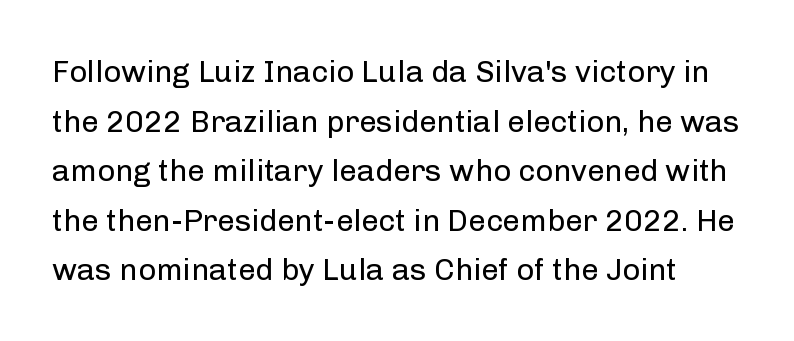
{"serif": "no", "italic": "no", "bold": "no", "weight": "regular", "width": "normal", "stroke_contrast": "low", "x_height": "medium", "monospaced": "no", "underline": "no", "line_spacing": "normal", "line_spacing_ratio": 1.6, "letter_spacing": "normal", "letter_spacing_em": 0.0, "glyph_px": 31}
